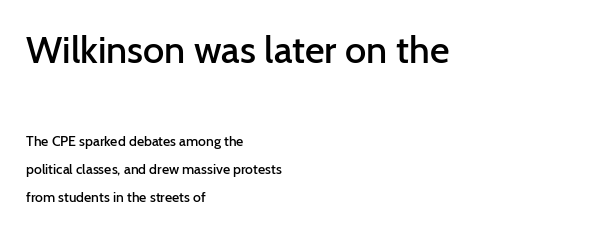
{"serif": "no", "italic": "no", "bold": "semi", "weight": "semibold", "width": "normal", "stroke_contrast": "low", "x_height": "medium", "monospaced": "no", "underline": "no", "align": "left", "line_spacing": "loose", "line_spacing_ratio": 2.0, "letter_spacing": "normal", "letter_spacing_em": 0.0, "larger_block": "first", "size_ratio": 2.71, "glyph_px": 38}
